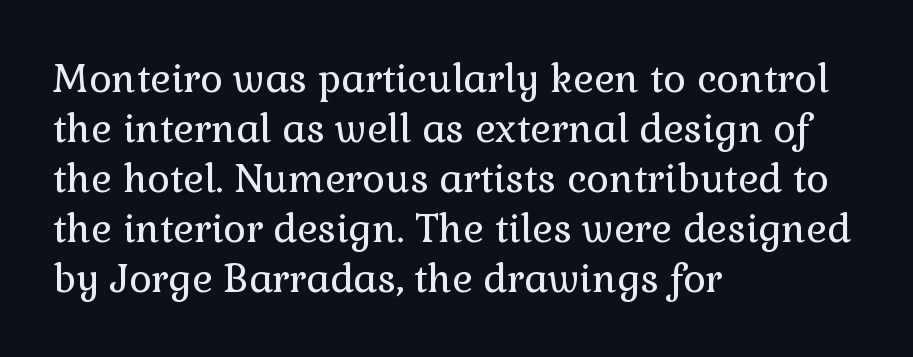
Notice how the passage keeps a crisp vertical edge on the left only. The letters advance in unequal steps, a hallmark of proportional type. Nobody touched the tracking dial on this one. Decoration check: the copy has no underline. Stems here are at most as thick as an everyday book face.
